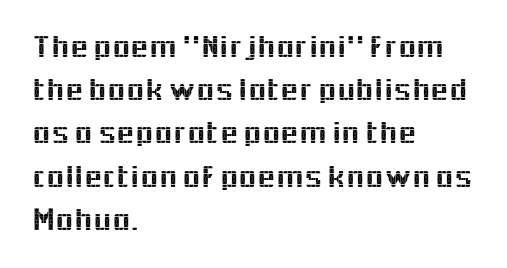
The image shows 33 px sans-serif type, upright; set left-aligned, normal line spacing (1.31x), normal letter spacing, not underlined; a medium x-height.
